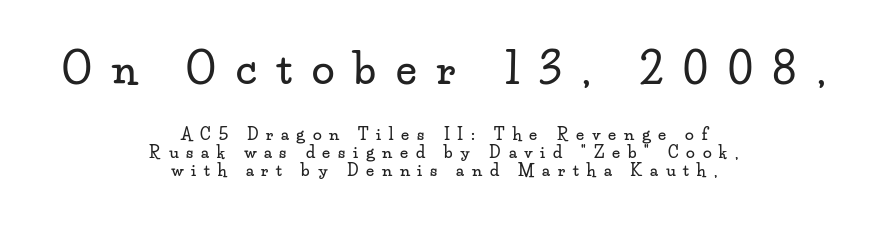
{"serif": "yes", "italic": "no", "width": "wide", "stroke_contrast": "low", "x_height": "small", "monospaced": "no", "underline": "no", "align": "center", "line_spacing": "tight", "line_spacing_ratio": 1.14, "letter_spacing": "wide", "letter_spacing_em": 0.49, "larger_block": "first", "size_ratio": 2.56, "glyph_px": 41}
